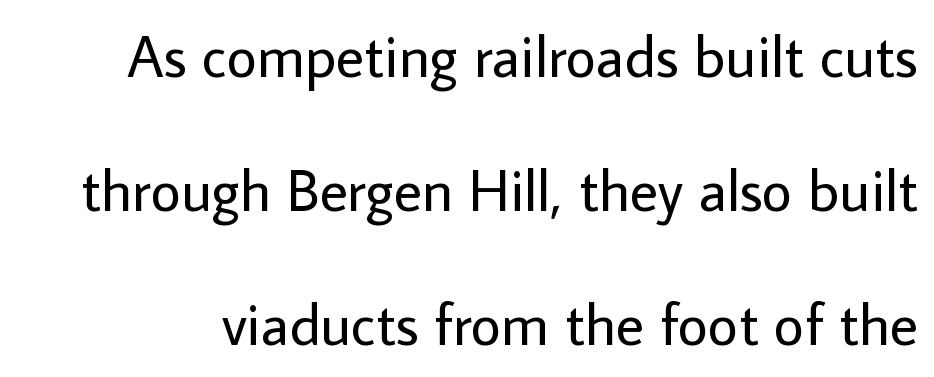
Honestly, the letter spacing is just normal — you wouldn't notice it. The font's upright variant was chosen for this text. Nobody drew a line under any word here. Does the type have serifs? No, each stem ends abruptly. The weight tops out at a normal text grade.
